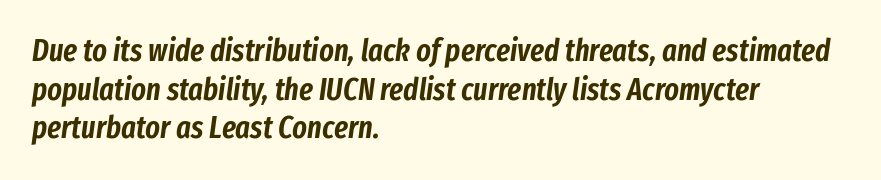
The image shows 31 px condensed type, italic (leaning right); set left-aligned, normal line spacing (1.25x), normal letter spacing, not underlined; low stroke contrast and a medium x-height.
